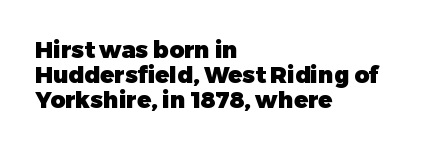
The passage shown has conventional tracking throughout. Summary of weight: heavy, a full bold. These lines stack with their left ends in a neat column. Glance below the letters and you will spot only blank space. The lines are packed closely together with very little leading. In terms of posture, this sample is upright.
